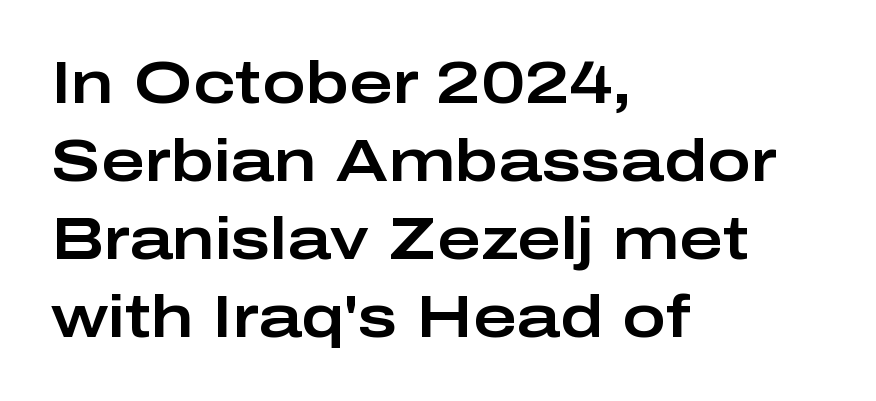
{"serif": "no", "italic": "no", "width": "wide", "stroke_contrast": "low", "x_height": "medium", "monospaced": "no", "underline": "no", "align": "left", "line_spacing": "normal", "line_spacing_ratio": 1.32, "letter_spacing": "normal", "letter_spacing_em": 0.0, "glyph_px": 59}
